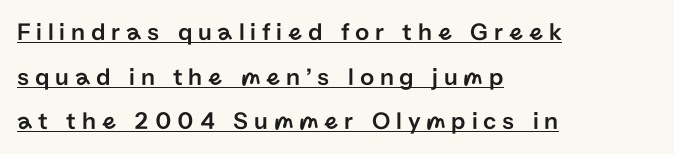
Every stem runs plumb, perpendicular to the baseline. The rendering anchors every line to the left-hand side. Between one letter and the next there's a generous, obvious gap. Is there an underline? Yes — a line sits under the letters.
